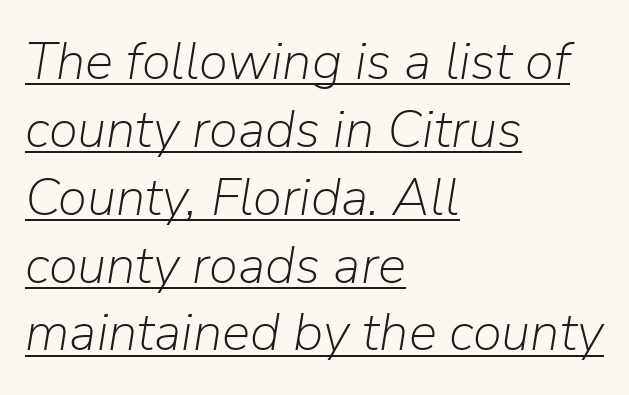
{"italic": "yes", "lean": "right", "slant_degrees": 9, "bold": "no", "weight": "light", "width": "normal", "stroke_contrast": "low", "x_height": "medium", "monospaced": "no", "underline": "yes", "align": "left", "line_spacing": "normal", "line_spacing_ratio": 1.28, "letter_spacing": "normal", "letter_spacing_em": 0.0, "glyph_px": 53}
